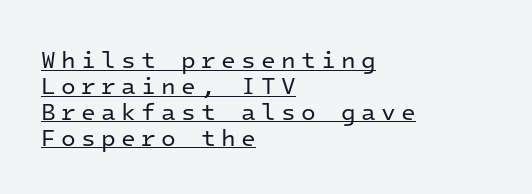
{"italic": "no", "bold": "no", "underline": "yes", "align": "left", "line_spacing": "tight", "line_spacing_ratio": 1.08, "letter_spacing": "wide", "letter_spacing_em": 0.22, "glyph_px": 24}
